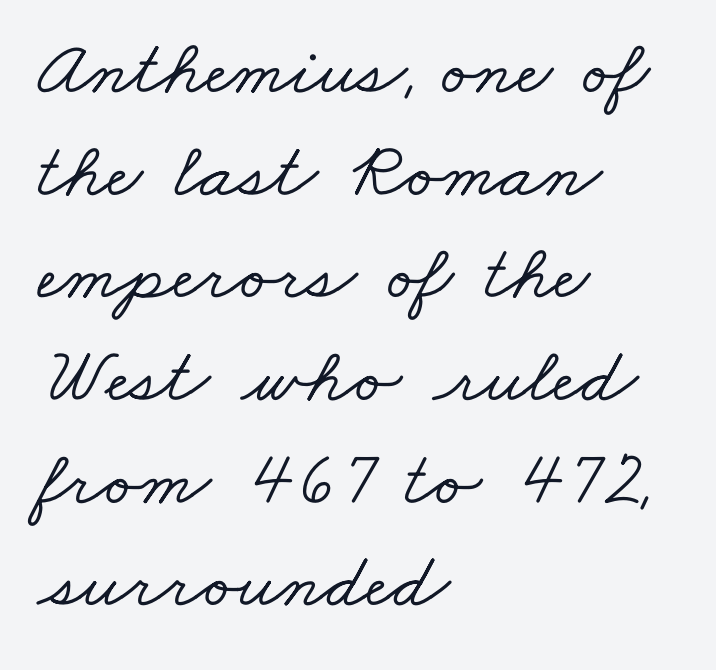
The image shows 79 px wide serif type; set left-aligned, normal line spacing (1.3x), normal letter spacing, not underlined; low stroke contrast and a small x-height.
